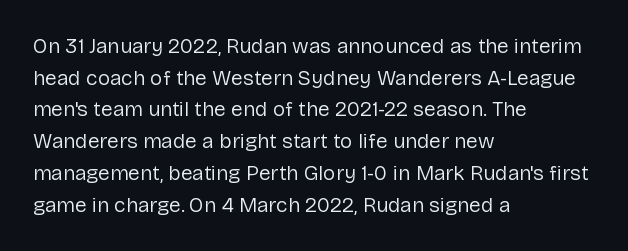
Q: Is the text bold? A: No.
Q: Is the text italic (slanted)? A: No, it is upright.
Q: Is the text underlined? A: No.
Q: How is the paragraph aligned? A: Left-aligned.
Q: Is the spacing between letters normal or unusually wide? A: Normal.
Q: Is the spacing between lines tight, normal or loose? A: Normal.
